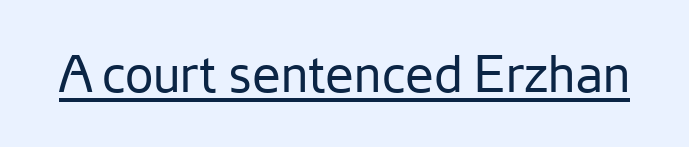
Q: Is the text bold? A: No.
Q: Is the text italic (slanted)? A: No, it is upright.
Q: Is the typeface a serif or a sans-serif typeface? A: Sans-serif.
Q: Is the text underlined? A: Yes.
Q: Is the spacing between letters normal or unusually wide? A: Normal.
Q: Width (condensed, normal, or wide)? A: Normal.
Q: Stroke contrast? A: Low.
Q: x-height? A: Medium.
Q: Monospaced? A: No.
